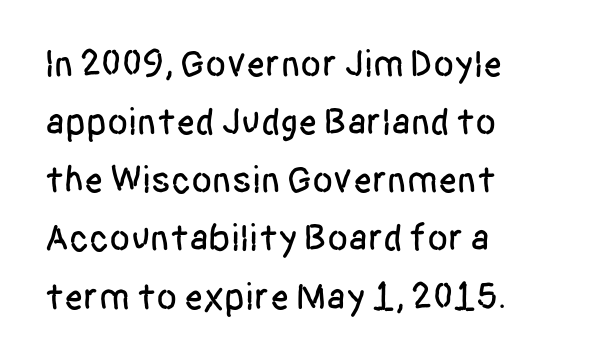
Q: Is the text italic (slanted)? A: No, it is upright.
Q: Is the typeface a serif or a sans-serif typeface? A: Sans-serif.
Q: Is the text underlined? A: No.
Q: How is the paragraph aligned? A: Left-aligned.
Q: Is the spacing between letters normal or unusually wide? A: Normal.
Q: Is the spacing between lines tight, normal or loose? A: Normal.
Q: Width (condensed, normal, or wide)? A: Condensed.
Q: Stroke contrast? A: Low.
Q: x-height? A: Large.
Q: Monospaced? A: No.
